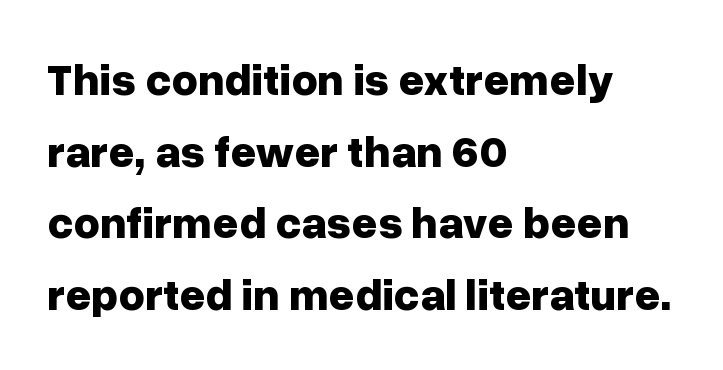
{"serif": "no", "italic": "no", "bold": "yes", "weight": "bold", "width": "normal", "stroke_contrast": "low", "x_height": "medium", "monospaced": "no", "underline": "no", "align": "left", "line_spacing": "normal", "line_spacing_ratio": 1.59, "letter_spacing": "normal", "letter_spacing_em": 0.0, "glyph_px": 45}
